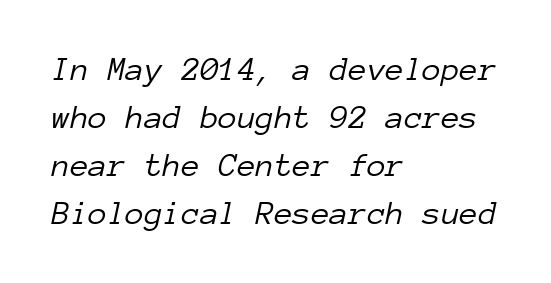
Standard letterfit; no display-style spreading of the glyphs. This sample uses an oblique cut, with every glyph tilted off the vertical. This block has exactly the height ordinary leading produces. A typesetter would call this monospace, since all characters share one set width. These glyphs show unthickened strokes, regular width or finer.
